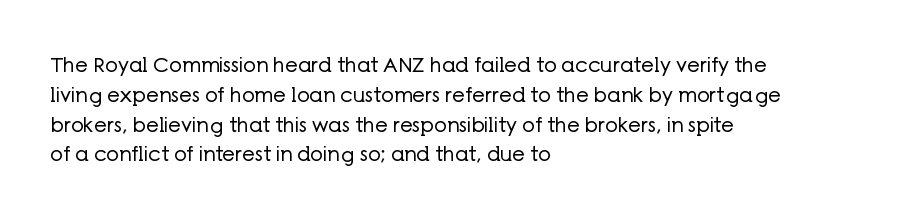
The image shows 20 px text type, upright; set left-aligned, normal line spacing (1.49x), normal letter spacing, not underlined.
